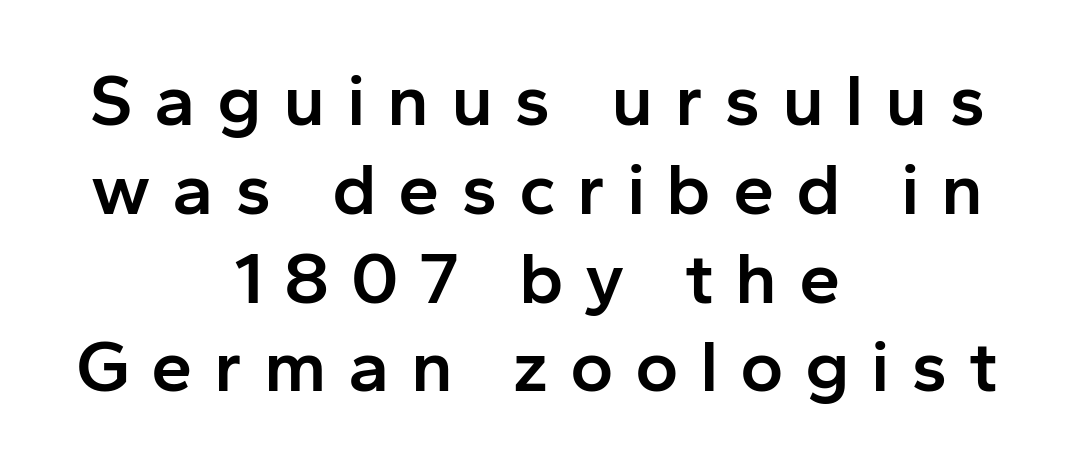
The image shows 74 px semibold sans-serif type, upright; set centered, line spacing 1.2x, unusually wide letter spacing (+0.29 em), not underlined; low stroke contrast and a medium x-height.
